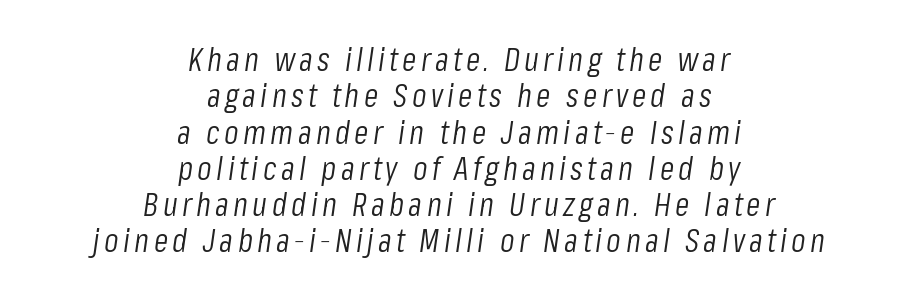
The image shows 33 px light, condensed type, italic (leaning right); set centered, tight line spacing (1.1x), not underlined; low stroke contrast and a medium x-height.
